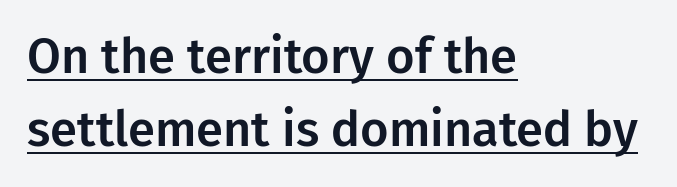
{"serif": "no", "italic": "no", "width": "normal", "stroke_contrast": "low", "x_height": "medium", "monospaced": "no", "underline": "yes", "align": "left", "line_spacing": "normal", "line_spacing_ratio": 1.49, "letter_spacing": "normal", "letter_spacing_em": 0.0, "glyph_px": 49}
